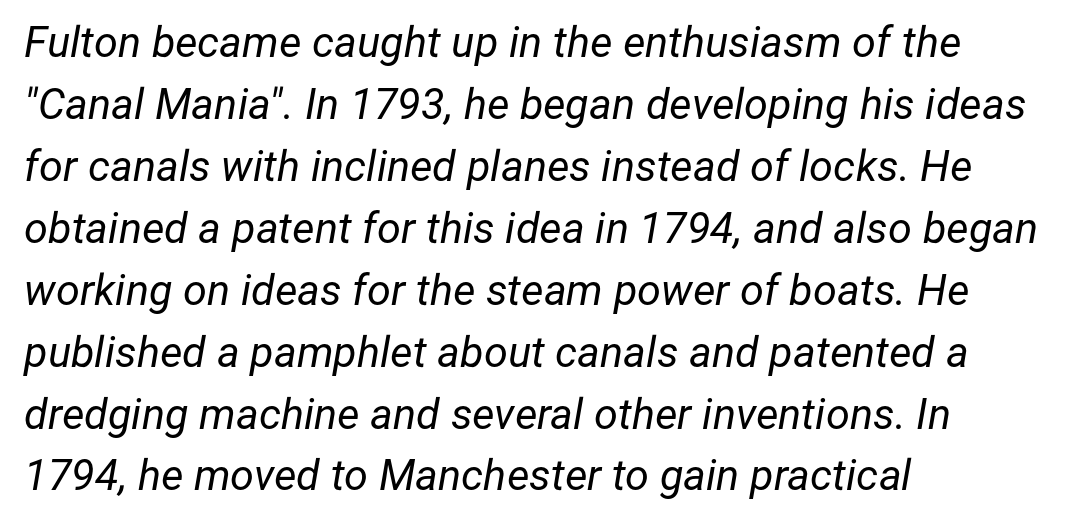
Vertical spacing — default. The letters advance in unequal steps, a hallmark of proportional type. This rendering leaves character spacing at its baseline value. The zone under the glyphs is completely vacant. The face used here has a pronounced slope to its letters. Compared with a typical body face, this is equally light or lighter still.
